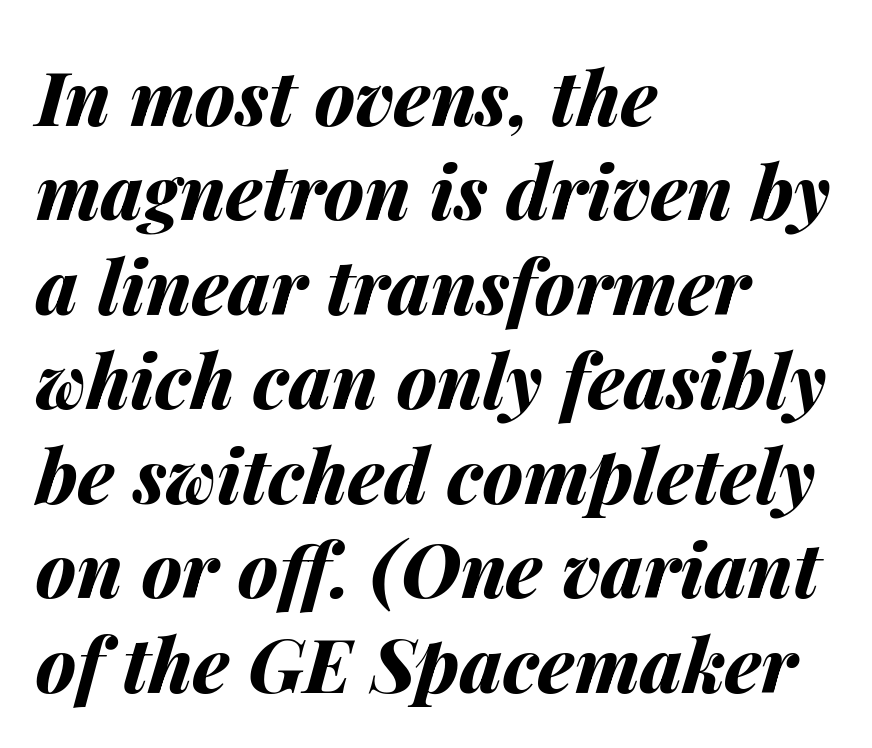
{"italic": "yes", "lean": "right", "slant_degrees": 14, "bold": "yes", "weight": "bold", "width": "normal", "stroke_contrast": "medium", "x_height": "medium", "monospaced": "no", "underline": "no", "align": "left", "line_spacing": "normal", "line_spacing_ratio": 1.26, "letter_spacing": "normal", "letter_spacing_em": 0.0, "glyph_px": 75}
